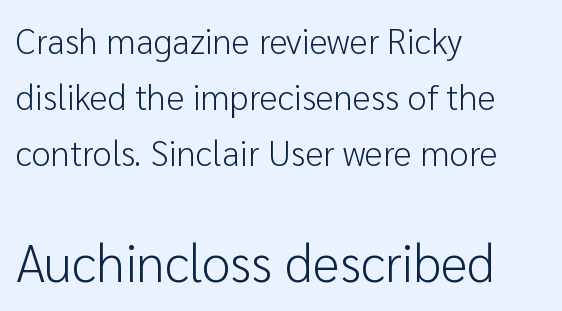
Typeset ragged right — the left edge is the straight one. Nobody drew a line under any word here. The designer gave the closing block more size than the opening block. Here the designer chose a conventional face with non-uniform glyph widths. Every stem runs plumb, perpendicular to the baseline. The space between consecutive lines is moderate.
